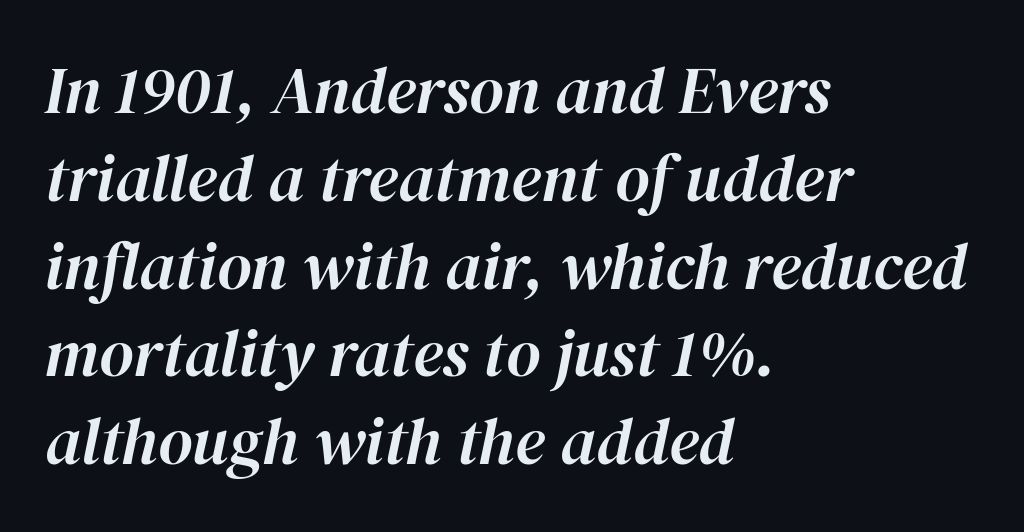
The image shows 66 px text type, italic (leaning right); set left-aligned, normal line spacing (1.33x), normal letter spacing, not underlined; high stroke contrast and a medium x-height.
